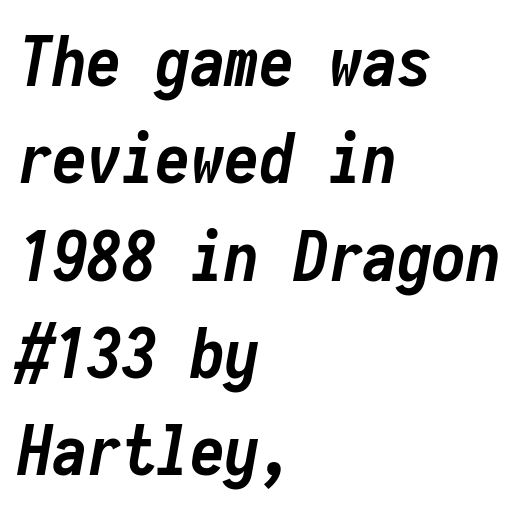
{"italic": "yes", "lean": "right", "slant_degrees": 10, "bold": "yes", "weight": "semibold", "width": "condensed", "stroke_contrast": "low", "x_height": "medium", "monospaced": "yes", "underline": "no", "align": "left", "line_spacing": "normal", "line_spacing_ratio": 1.41, "letter_spacing": "normal", "letter_spacing_em": 0.0, "glyph_px": 69}
